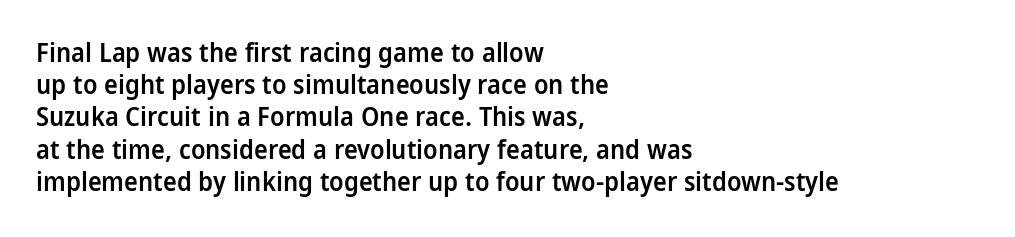
Q: Is the text bold? A: Semi-bold.
Q: Is the text italic (slanted)? A: No, it is upright.
Q: Is the text underlined? A: No.
Q: How is the paragraph aligned? A: Left-aligned.
Q: Is the spacing between letters normal or unusually wide? A: Normal.
